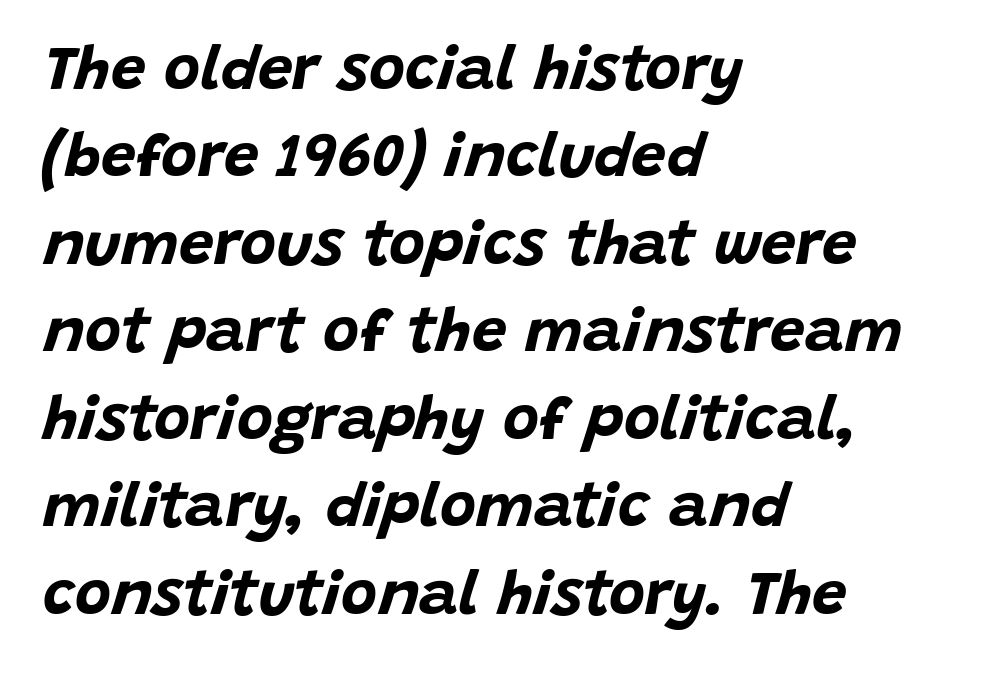
The image shows 62 px bold type, italic (leaning right); set left-aligned, normal line spacing (1.41x), normal letter spacing, not underlined; low stroke contrast and a large x-height.
